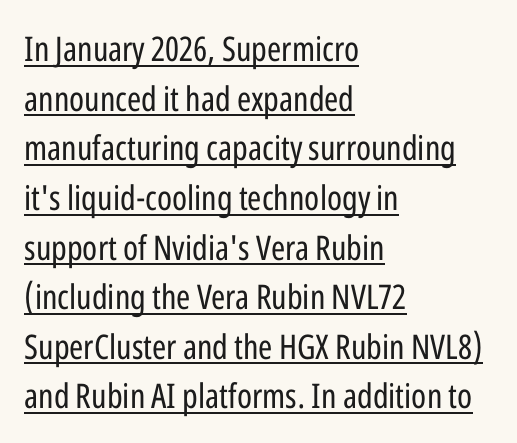
Q: Is the text bold? A: No.
Q: Is the text italic (slanted)? A: No, it is upright.
Q: Is the typeface a serif or a sans-serif typeface? A: Sans-serif.
Q: Is the text underlined? A: Yes.
Q: How is the paragraph aligned? A: Left-aligned.
Q: Is the spacing between letters normal or unusually wide? A: Normal.
Q: Is the spacing between lines tight, normal or loose? A: Normal.
Q: Width (condensed, normal, or wide)? A: Condensed.
Q: Stroke contrast? A: Low.
Q: x-height? A: Medium.
Q: Monospaced? A: No.
